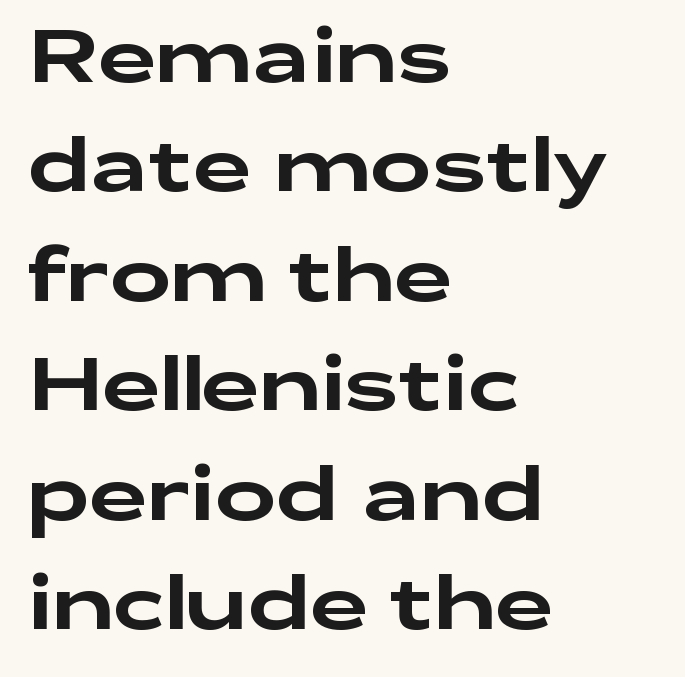
The paragraph has a hard left edge and a soft right edge. Letters rest on an invisible, unmarked baseline. These lines are rendered in a variable-pitch font. The letterforms sit shoulder to shoulder at normal distance. Are there feet on the stems? There aren't — it's a sans. Quick note: not italic, upright.
